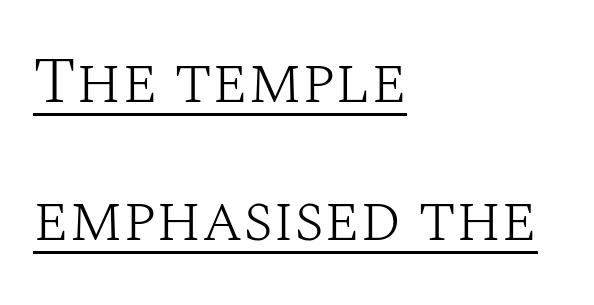
{"serif": "yes", "italic": "no", "bold": "no", "weight": "light", "width": "normal", "stroke_contrast": "medium", "x_height": "large", "monospaced": "no", "underline": "yes", "align": "left", "line_spacing": "loose", "line_spacing_ratio": 2.13, "letter_spacing": "normal", "letter_spacing_em": 0.0, "glyph_px": 65}
